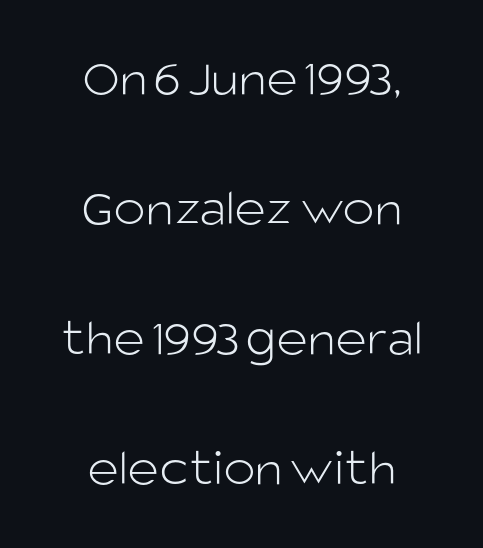
Q: Is the text bold? A: No.
Q: Is the text italic (slanted)? A: No, it is upright.
Q: Is the typeface a serif or a sans-serif typeface? A: Sans-serif.
Q: Is the text underlined? A: No.
Q: How is the paragraph aligned? A: Centered.
Q: Is the spacing between letters normal or unusually wide? A: Normal.
Q: Is the spacing between lines tight, normal or loose? A: Loose.
Q: Width (condensed, normal, or wide)? A: Normal.
Q: Stroke contrast? A: Low.
Q: x-height? A: Large.
Q: Monospaced? A: No.
